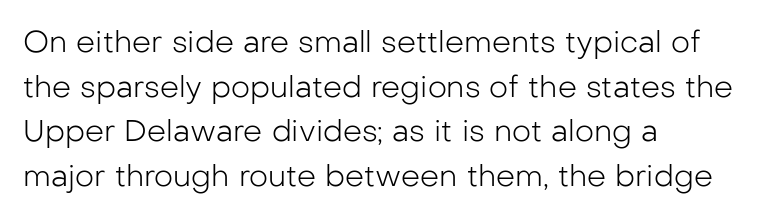
Q: Is the text bold? A: No.
Q: Is the text italic (slanted)? A: No, it is upright.
Q: Is the typeface a serif or a sans-serif typeface? A: Sans-serif.
Q: Is the text underlined? A: No.
Q: How is the paragraph aligned? A: Left-aligned.
Q: Is the spacing between letters normal or unusually wide? A: Normal.
Q: Is the spacing between lines tight, normal or loose? A: Normal.
Q: Width (condensed, normal, or wide)? A: Normal.
Q: Stroke contrast? A: Low.
Q: x-height? A: Medium.
Q: Monospaced? A: No.
